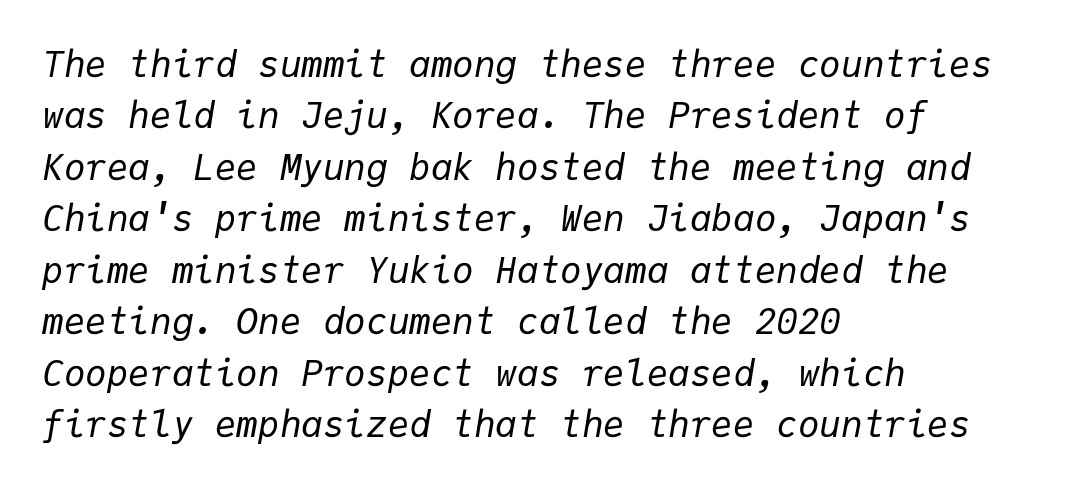
Monospaced: the letters line up in strict vertical columns. Stems and bowls with no extra thickness — not bold. The passage shown is not underscored anywhere. Notice how the stems are inclined rather than vertical — that's the hallmark of italics. Nothing unusual about the tracking: characters are spaced as the font intends. The passage shown stacks its lines at a standard gap.
